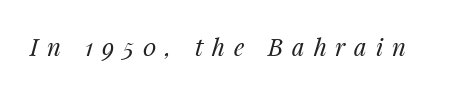
Q: Is the text bold? A: No.
Q: Is the text italic (slanted)? A: Yes, it leans right by about 14 degrees.
Q: Is the text underlined? A: No.
Q: Is the spacing between letters normal or unusually wide? A: Unusually wide.
